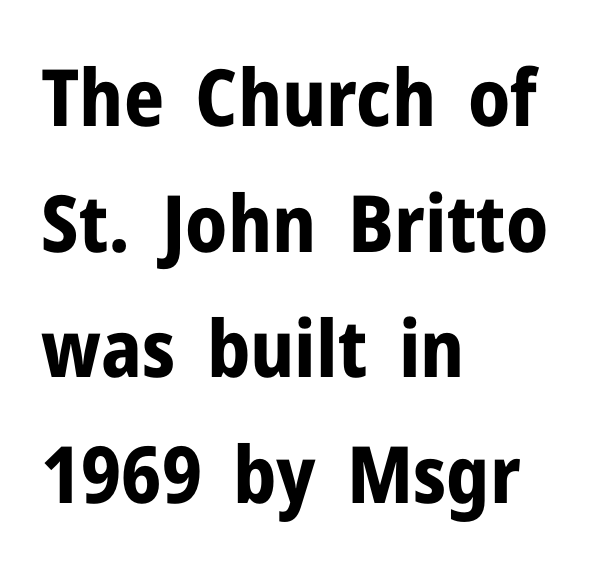
A bare baseline throughout the passage. Nothing sits at the stroke ends, so this counts as sans-serif. The face used here is proportionally spaced, like ordinary book or web type. How are the letters spaced? Ordinarily, with no added tracking.
